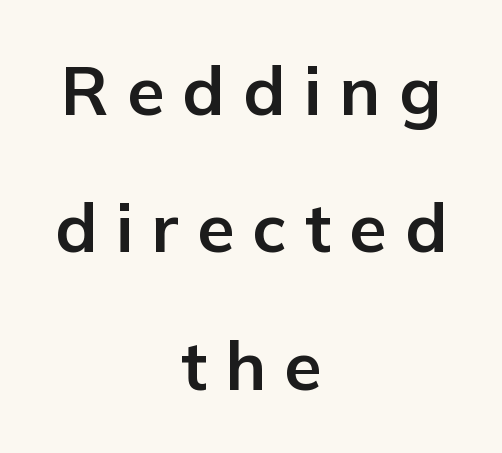
Q: Is the text bold? A: Yes.
Q: Is the text italic (slanted)? A: No, it is upright.
Q: Is the typeface a serif or a sans-serif typeface? A: Sans-serif.
Q: Is the text underlined? A: No.
Q: How is the paragraph aligned? A: Centered.
Q: Is the spacing between letters normal or unusually wide? A: Unusually wide.
Q: Is the spacing between lines tight, normal or loose? A: Loose.
Q: Width (condensed, normal, or wide)? A: Normal.
Q: Stroke contrast? A: Low.
Q: x-height? A: Medium.
Q: Monospaced? A: No.
